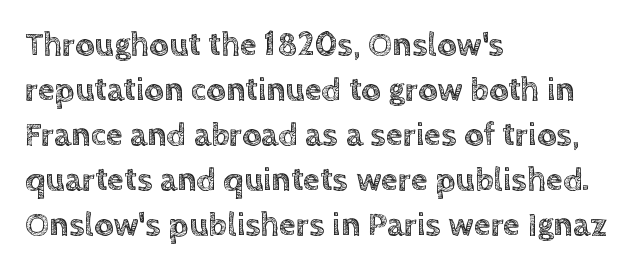
Q: Is the text italic (slanted)? A: No, it is upright.
Q: Is the text underlined? A: No.
Q: How is the paragraph aligned? A: Left-aligned.
Q: Is the spacing between letters normal or unusually wide? A: Normal.
Q: Is the spacing between lines tight, normal or loose? A: Normal.
Q: Width (condensed, normal, or wide)? A: Normal.
Q: x-height? A: Large.
Q: Monospaced? A: No.
